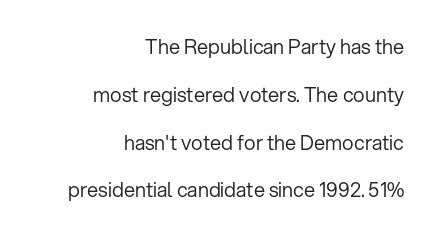
{"italic": "no", "bold": "no", "underline": "no", "align": "right", "line_spacing": "loose", "line_spacing_ratio": 2.39, "letter_spacing": "normal", "letter_spacing_em": 0.0, "glyph_px": 20}
